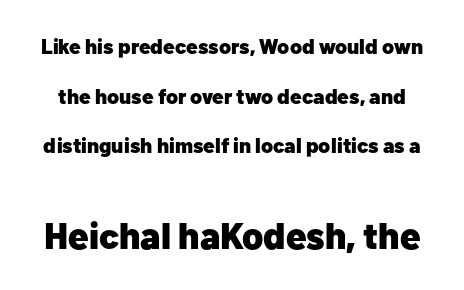
{"serif": "no", "italic": "no", "bold": "yes", "weight": "heavy", "width": "normal", "stroke_contrast": "low", "x_height": "medium", "monospaced": "no", "underline": "no", "line_spacing": "loose", "line_spacing_ratio": 2.36, "letter_spacing": "normal", "letter_spacing_em": 0.0, "larger_block": "second", "size_ratio": 1.76, "glyph_px": 37}
